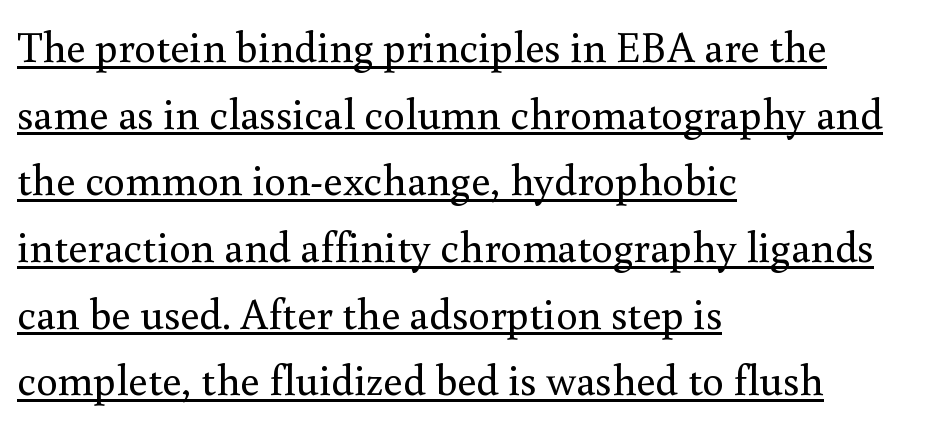
Q: Is the text bold? A: No.
Q: Is the text italic (slanted)? A: No, it is upright.
Q: Is the typeface a serif or a sans-serif typeface? A: Serif.
Q: Is the text underlined? A: Yes.
Q: How is the paragraph aligned? A: Left-aligned.
Q: Is the spacing between letters normal or unusually wide? A: Normal.
Q: Is the spacing between lines tight, normal or loose? A: Normal.
Q: Width (condensed, normal, or wide)? A: Normal.
Q: Stroke contrast? A: Medium.
Q: x-height? A: Small.
Q: Monospaced? A: No.
